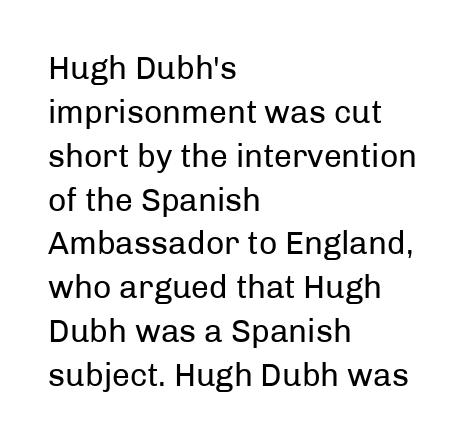
{"serif": "no", "italic": "no", "bold": "no", "weight": "regular", "width": "normal", "stroke_contrast": "low", "x_height": "medium", "monospaced": "no", "underline": "no", "align": "left", "line_spacing": "normal", "line_spacing_ratio": 1.37, "letter_spacing": "normal", "letter_spacing_em": 0.0, "glyph_px": 32}
